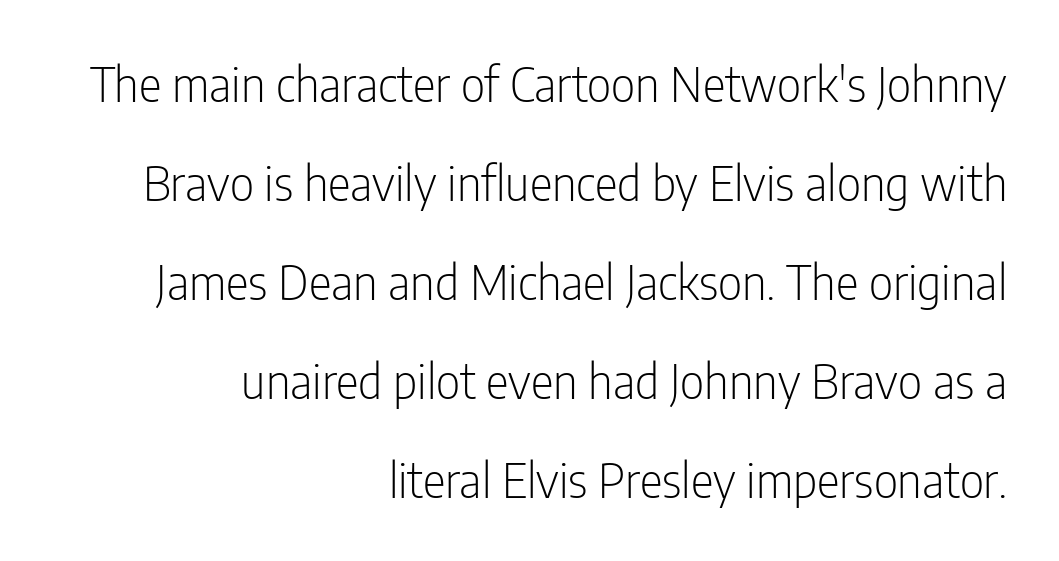
The image shows 48 px light, condensed sans-serif type, upright; set right-aligned, loose line spacing (2.06x), normal letter spacing, not underlined; low stroke contrast and a medium x-height.
